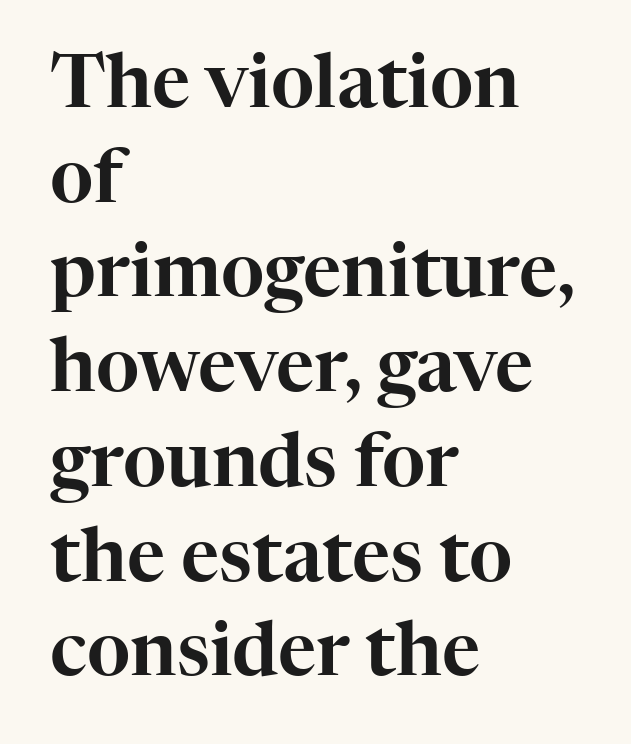
{"serif": "yes", "italic": "no", "width": "normal", "stroke_contrast": "high", "x_height": "medium", "monospaced": "no", "underline": "no", "align": "left", "line_spacing": "normal", "line_spacing_ratio": 1.28, "letter_spacing": "normal", "letter_spacing_em": 0.0, "glyph_px": 74}
